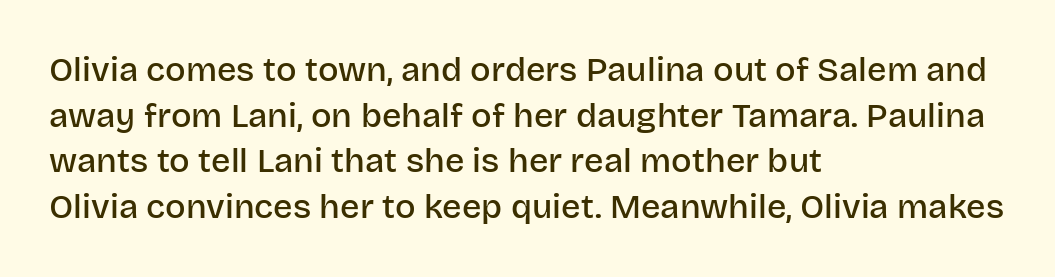
Q: Is the text bold? A: Semi-bold.
Q: Is the text italic (slanted)? A: No, it is upright.
Q: Is the typeface a serif or a sans-serif typeface? A: Sans-serif.
Q: Is the text underlined? A: No.
Q: How is the paragraph aligned? A: Left-aligned.
Q: Is the spacing between letters normal or unusually wide? A: Normal.
Q: Is the spacing between lines tight, normal or loose? A: Normal.
Q: Width (condensed, normal, or wide)? A: Normal.
Q: Stroke contrast? A: Low.
Q: x-height? A: Large.
Q: Monospaced? A: No.
